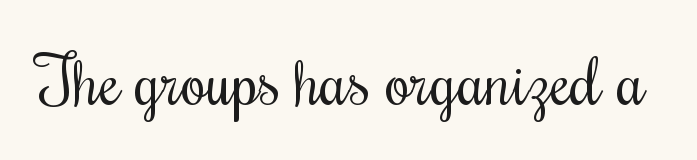
{"bold": "no", "weight": "regular", "width": "condensed", "stroke_contrast": "medium", "x_height": "small", "monospaced": "no", "underline": "no", "letter_spacing": "normal", "letter_spacing_em": 0.0, "glyph_px": 66}
